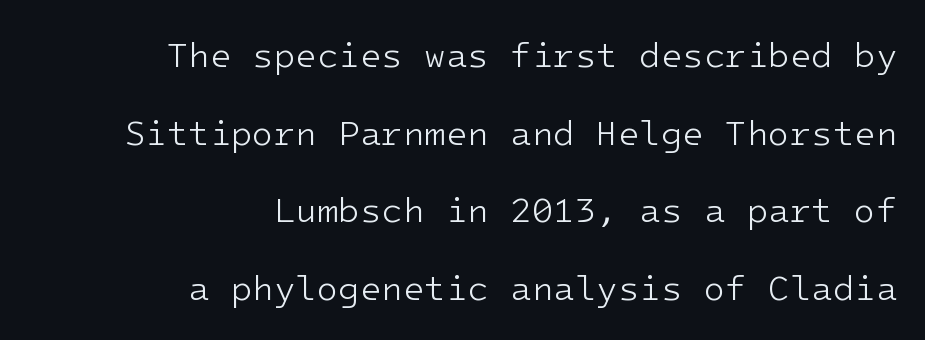
The image shows 35 px light sans-serif type, upright, monospaced; set right-aligned, loose line spacing (2.22x), normal letter spacing, not underlined; low stroke contrast and a medium x-height.
